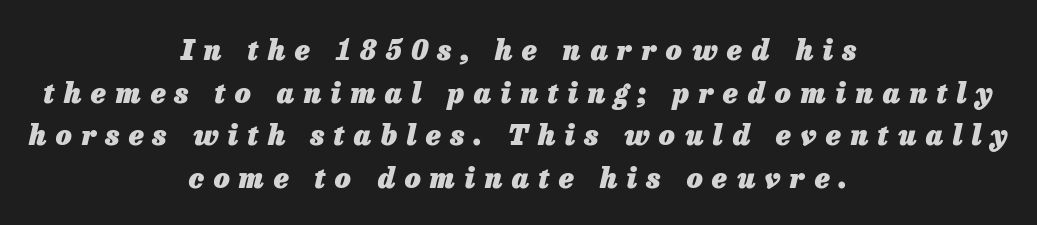
The typography opts for an oblique posture over an upright one. You could not count columns in this text — the font is proportionally spaced. The strokes are fattened all the way to bold. Alignment: centered. In terms of letterspacing, this is a distinctly airy, spread setting. This block has exactly the height ordinary leading produces.
